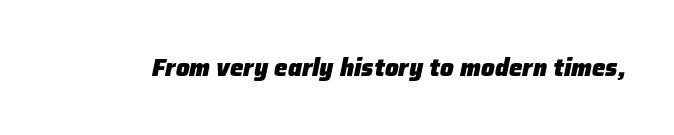
The face used here has the dense, thick strokes of a bold. The area under the type is left untouched. The rendering applies a slant to the glyphs. These lines keep a tight, regular rhythm from letter to letter.
